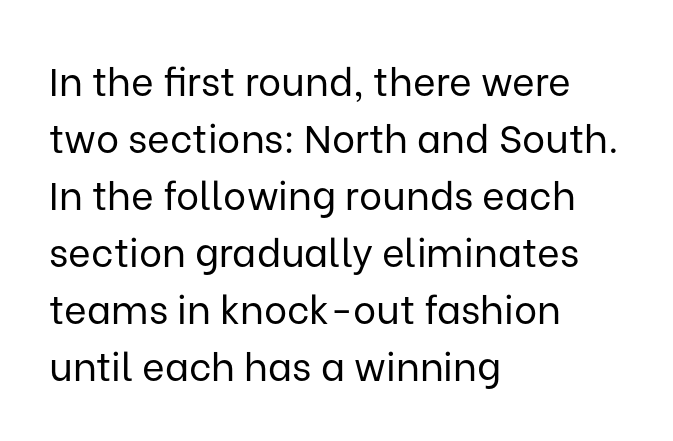
The image shows 39 px regular-weight sans-serif type, upright; set left-aligned, normal line spacing (1.46x), normal letter spacing, not underlined; low stroke contrast and a medium x-height.
